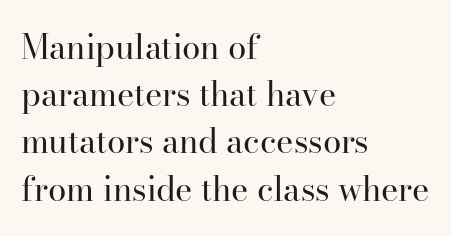
Q: Is the text bold? A: No.
Q: Is the text italic (slanted)? A: No, it is upright.
Q: Is the typeface a serif or a sans-serif typeface? A: Serif.
Q: Is the text underlined? A: No.
Q: How is the paragraph aligned? A: Left-aligned.
Q: Is the spacing between letters normal or unusually wide? A: Normal.
Q: Is the spacing between lines tight, normal or loose? A: Normal.
Q: Width (condensed, normal, or wide)? A: Normal.
Q: Stroke contrast? A: High.
Q: x-height? A: Small.
Q: Monospaced? A: No.
